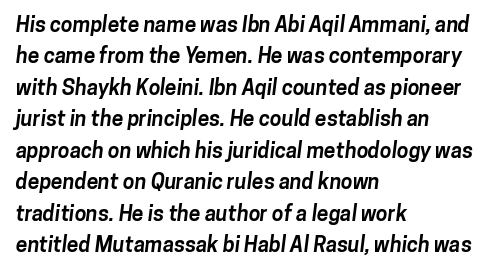
The image shows 21 px bold type; set left-aligned, normal line spacing (1.5x), normal letter spacing, not underlined.
